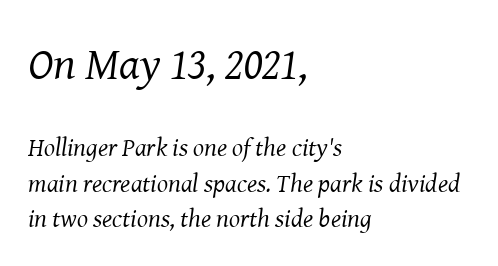
Each row of text sits above clean, open space. The characters are drawn with everyday or finer stroke widths. The text carries the slant typical of an italic or oblique font. A student would notice the top passage is typeset larger than what follows.
